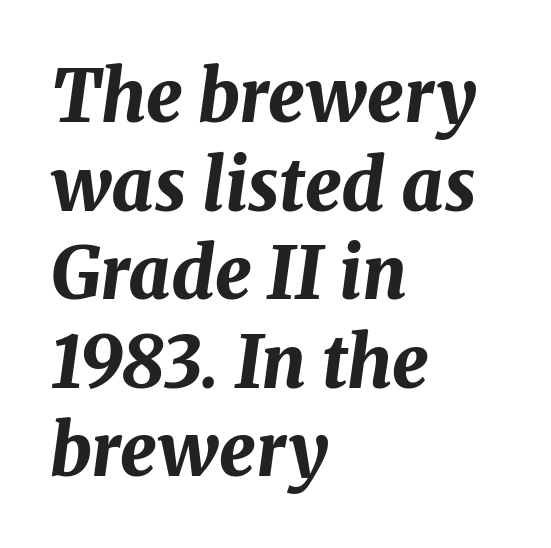
{"italic": "yes", "lean": "right", "slant_degrees": 8, "bold": "yes", "weight": "bold", "width": "normal", "stroke_contrast": "medium", "x_height": "medium", "monospaced": "no", "underline": "no", "align": "left", "line_spacing_ratio": 1.23, "letter_spacing": "normal", "letter_spacing_em": 0.0, "glyph_px": 72}
